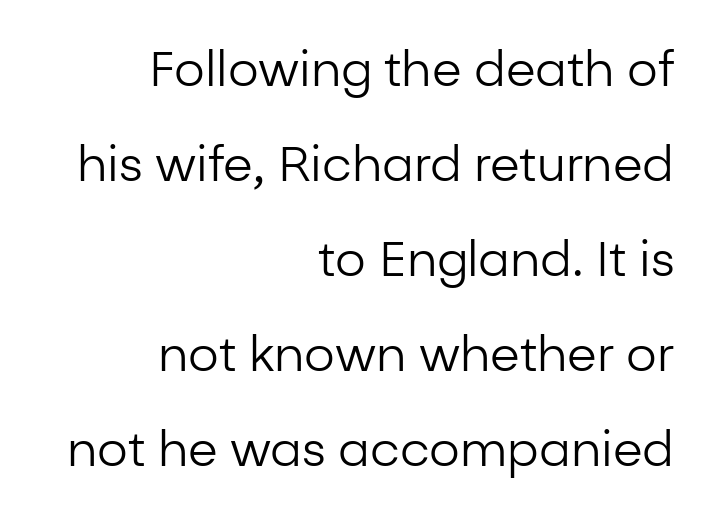
The image shows 48 px regular-weight sans-serif type, upright; set right-aligned, loose line spacing (1.98x), normal letter spacing, not underlined; low stroke contrast and a medium x-height.
